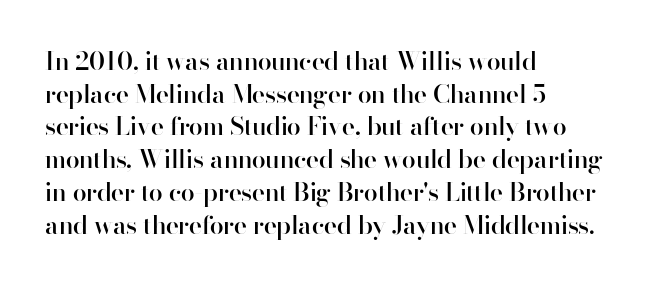
Short and long lines alike share a common starting point at left. Notice how the stems are strictly vertical — no italics here. Default kerning and tracking; the words read as compact shapes. Typesetter's note: demi weight, one step under bold.
